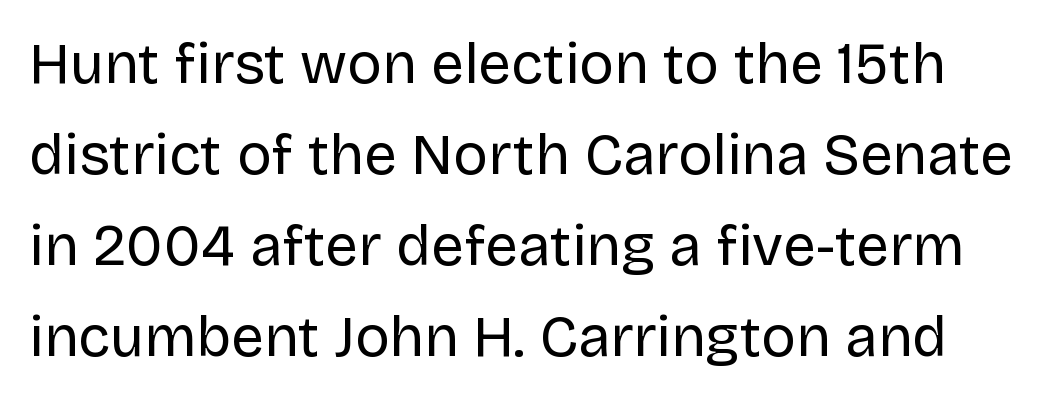
The image shows 58 px regular-weight sans-serif type, upright; set normal line spacing (1.57x), normal letter spacing, not underlined; low stroke contrast and a large x-height.
